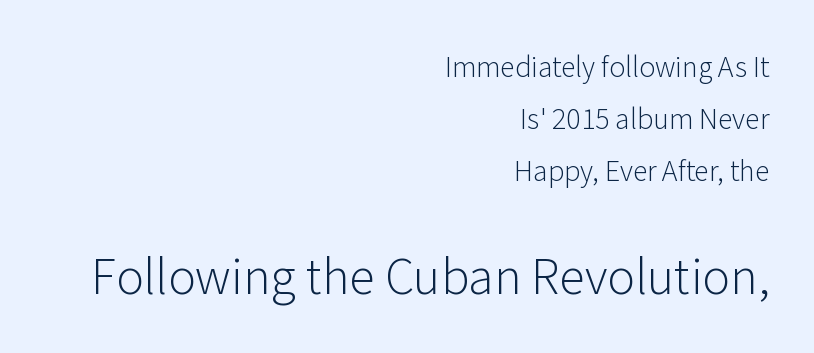
Q: Is the text bold? A: No.
Q: Is the text italic (slanted)? A: No, it is upright.
Q: Is the typeface a serif or a sans-serif typeface? A: Sans-serif.
Q: Is the text underlined? A: No.
Q: How is the paragraph aligned? A: Right-aligned.
Q: Is the spacing between letters normal or unusually wide? A: Normal.
Q: Is the spacing between lines tight, normal or loose? A: Loose.
Q: Which block of text is set in a larger size, the first (top) or the second (bottom)? A: The second (bottom) one.
Q: Width (condensed, normal, or wide)? A: Normal.
Q: Stroke contrast? A: Low.
Q: x-height? A: Medium.
Q: Monospaced? A: No.
